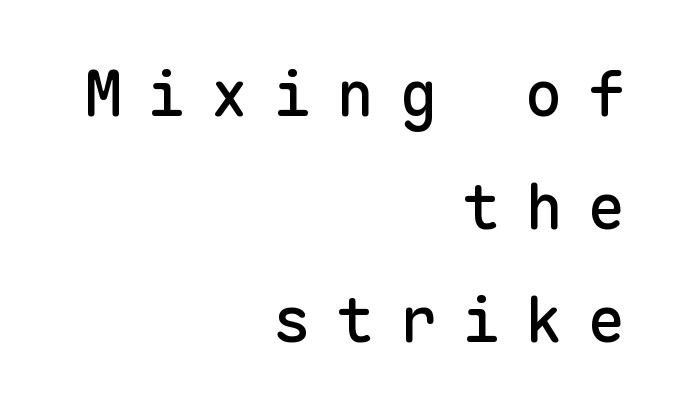
Q: Is the text italic (slanted)? A: No, it is upright.
Q: Is the typeface a serif or a sans-serif typeface? A: Sans-serif.
Q: Is the text underlined? A: No.
Q: How is the paragraph aligned? A: Right-aligned.
Q: Is the spacing between letters normal or unusually wide? A: Unusually wide.
Q: Width (condensed, normal, or wide)? A: Normal.
Q: Stroke contrast? A: Low.
Q: x-height? A: Medium.
Q: Monospaced? A: Yes.
